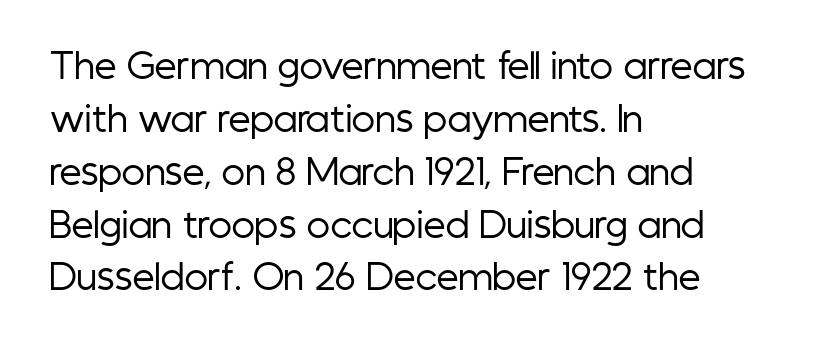
{"serif": "no", "italic": "no", "bold": "no", "weight": "regular", "width": "condensed", "stroke_contrast": "low", "x_height": "medium", "monospaced": "no", "underline": "no", "align": "left", "line_spacing": "normal", "line_spacing_ratio": 1.51, "letter_spacing": "normal", "letter_spacing_em": 0.0, "glyph_px": 35}
